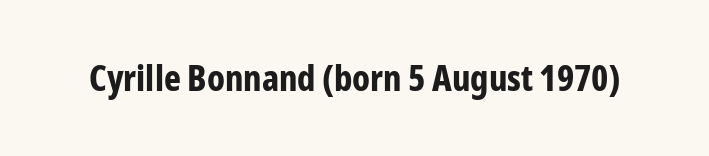
The text was rendered using a sans face with plain stroke endings. The gap between lines stays unmarked. What stands out about the letter spacing? Nothing — it is the standard amount. Strong, thick strokes mark this as bold type. Ascenders rise straight up at ninety degrees. The rendering uses natural spacing where letterforms have individual widths.
